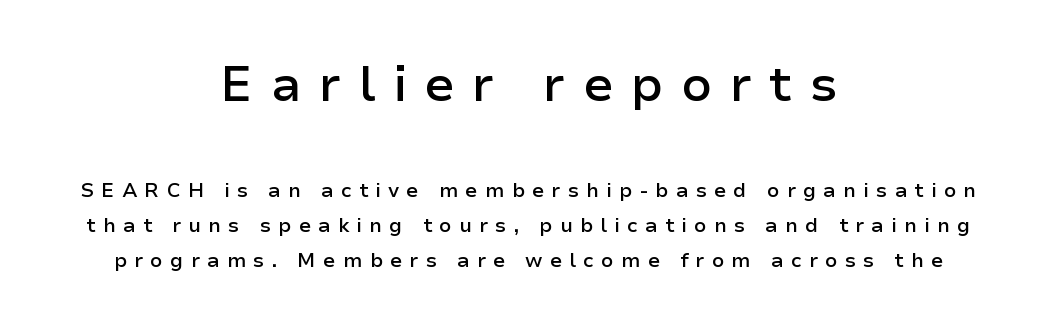
The image shows 49 px semibold sans-serif type, upright; set centered, line spacing 1.75x, unusually wide letter spacing (+0.35 em), not underlined; the first (top) block is 2.45x larger; low stroke contrast and a medium x-height.
